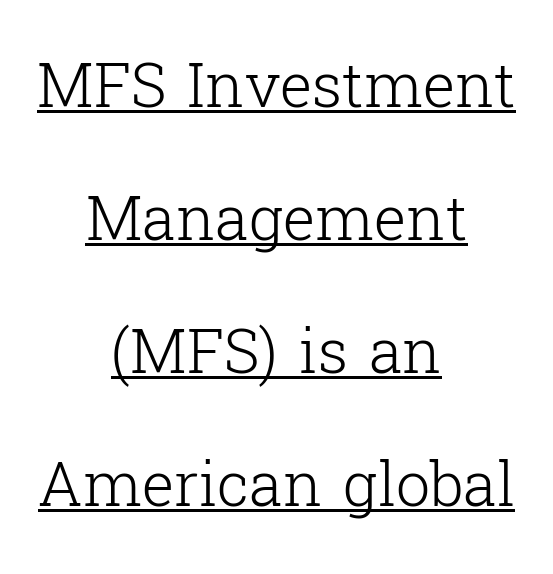
Q: Is the text bold? A: No.
Q: Is the text italic (slanted)? A: No, it is upright.
Q: Is the typeface a serif or a sans-serif typeface? A: Serif.
Q: Is the text underlined? A: Yes.
Q: How is the paragraph aligned? A: Centered.
Q: Is the spacing between letters normal or unusually wide? A: Normal.
Q: Is the spacing between lines tight, normal or loose? A: Loose.
Q: Width (condensed, normal, or wide)? A: Normal.
Q: Stroke contrast? A: Low.
Q: x-height? A: Medium.
Q: Monospaced? A: No.
